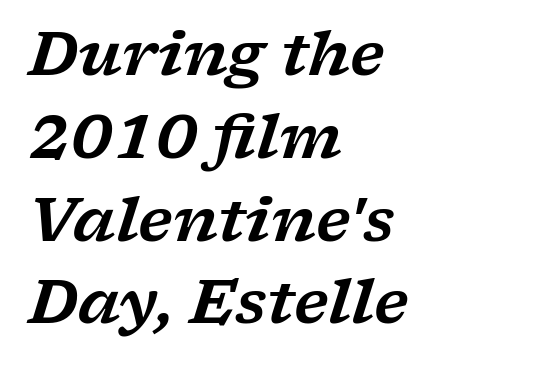
The image shows 60 px wide serif type, italic (leaning right); set left-aligned, normal line spacing (1.38x), normal letter spacing, not underlined; low stroke contrast and a medium x-height.
